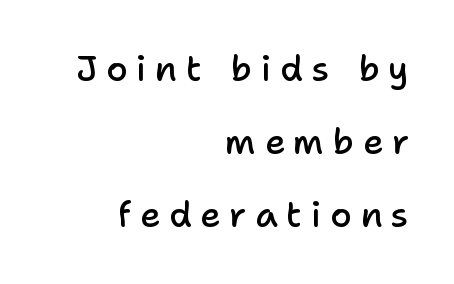
Q: Is the text bold? A: Semi-bold.
Q: Is the text italic (slanted)? A: No, it is upright.
Q: Is the typeface a serif or a sans-serif typeface? A: Sans-serif.
Q: Is the text underlined? A: No.
Q: How is the paragraph aligned? A: Right-aligned.
Q: Is the spacing between letters normal or unusually wide? A: Unusually wide.
Q: Is the spacing between lines tight, normal or loose? A: Loose.
Q: Width (condensed, normal, or wide)? A: Normal.
Q: Stroke contrast? A: Low.
Q: x-height? A: Medium.
Q: Monospaced? A: No.
